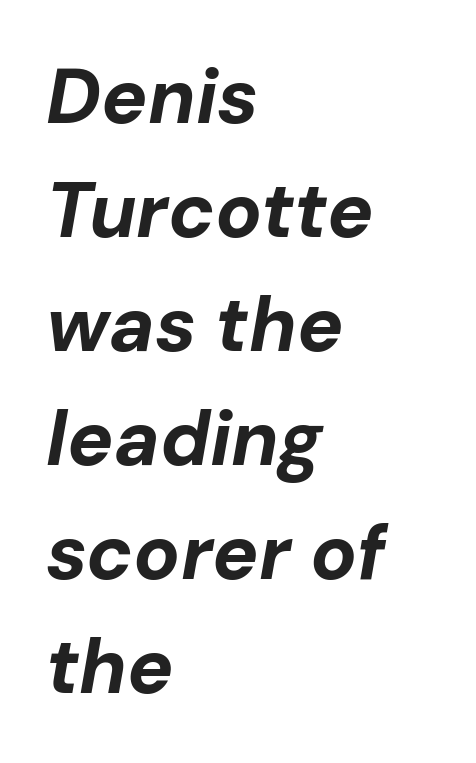
Q: Is the text bold? A: Yes.
Q: Is the text italic (slanted)? A: Yes, it leans right by about 10 degrees.
Q: Is the text underlined? A: No.
Q: How is the paragraph aligned? A: Left-aligned.
Q: Is the spacing between letters normal or unusually wide? A: Normal.
Q: Is the spacing between lines tight, normal or loose? A: Normal.
Q: Width (condensed, normal, or wide)? A: Normal.
Q: Stroke contrast? A: Low.
Q: x-height? A: Medium.
Q: Monospaced? A: No.
